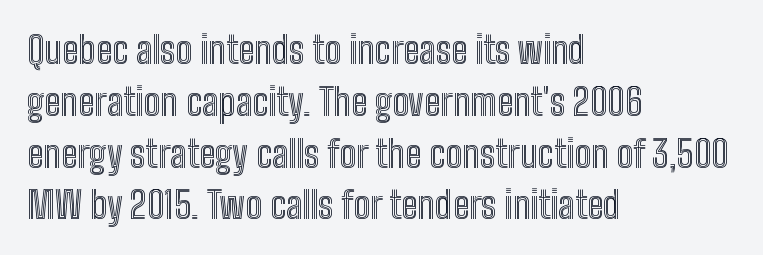
Q: Is the text italic (slanted)? A: No, it is upright.
Q: Is the text underlined? A: No.
Q: How is the paragraph aligned? A: Left-aligned.
Q: Is the spacing between letters normal or unusually wide? A: Normal.
Q: Is the spacing between lines tight, normal or loose? A: Normal.
Q: Width (condensed, normal, or wide)? A: Condensed.
Q: x-height? A: Medium.
Q: Monospaced? A: No.
